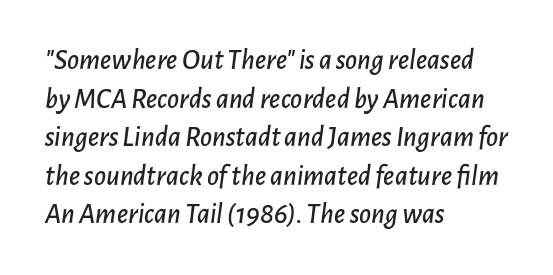
Q: Is the text italic (slanted)? A: Yes, it leans right by about 7 degrees.
Q: Is the text underlined? A: No.
Q: How is the paragraph aligned? A: Left-aligned.
Q: Is the spacing between letters normal or unusually wide? A: Normal.
Q: Is the spacing between lines tight, normal or loose? A: Normal.
Q: Width (condensed, normal, or wide)? A: Normal.
Q: Stroke contrast? A: Low.
Q: x-height? A: Medium.
Q: Monospaced? A: No.
